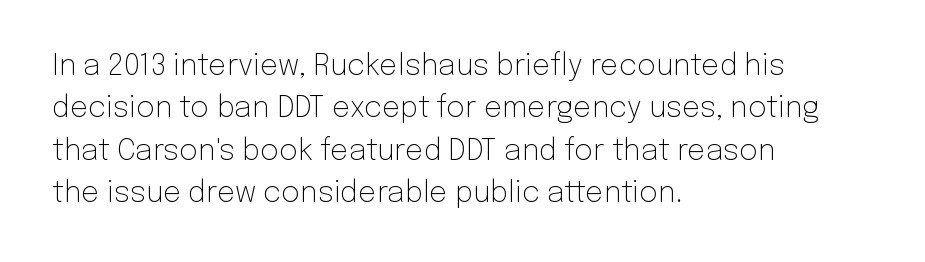
{"serif": "no", "italic": "no", "bold": "no", "weight": "light", "width": "normal", "stroke_contrast": "low", "x_height": "medium", "monospaced": "no", "underline": "no", "align": "left", "line_spacing": "normal", "line_spacing_ratio": 1.46, "letter_spacing": "normal", "letter_spacing_em": 0.0, "glyph_px": 29}
